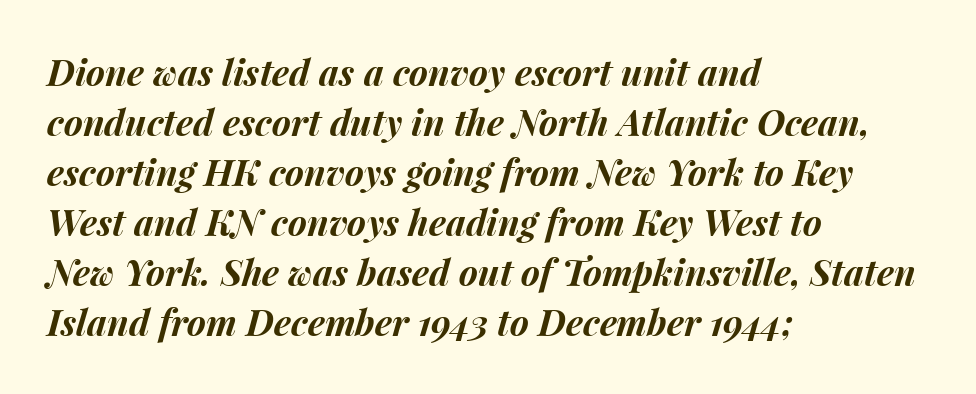
The face used here is proportionally spaced, like ordinary book or web type. Students, observe: this is what conventionally led text looks like. Yep, that's italic — everything's leaning. Each word holds together tightly as a unit, with standard inter-letter gaps.
